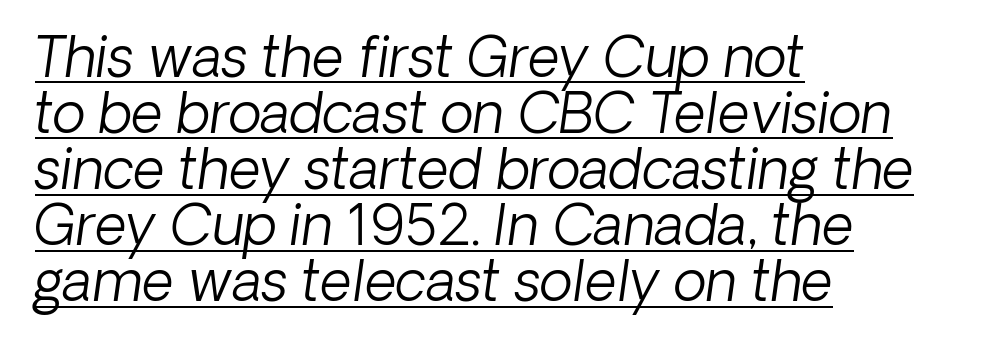
The image shows 55 px light type, italic (leaning right); set left-aligned, tight line spacing (1.02x), normal letter spacing, underlined; low stroke contrast and a medium x-height.
